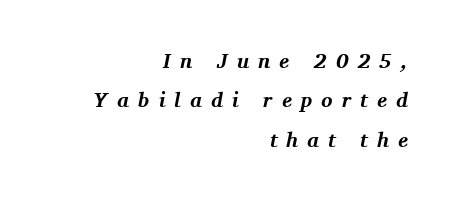
The strip under each line holds only bare page. Tracking value appears strongly positive — letters spread wide. These lines were composed using italics. A student would call this right alignment; a typographer would say flush right, rag left. Does the weight exceed regular? Yes, all the way to bold.
